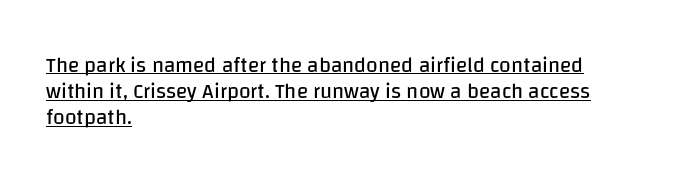
The image shows 21 px text type, upright; set left-aligned, normal line spacing (1.25x), normal letter spacing, underlined.
